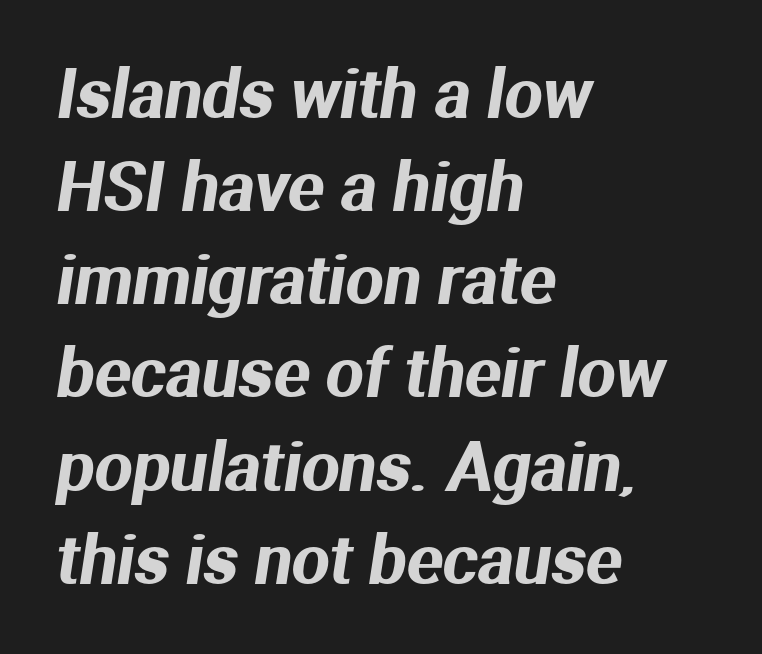
The image shows 67 px sans-serif type; set left-aligned, normal line spacing (1.39x), normal letter spacing, not underlined; medium stroke contrast and a medium x-height.
